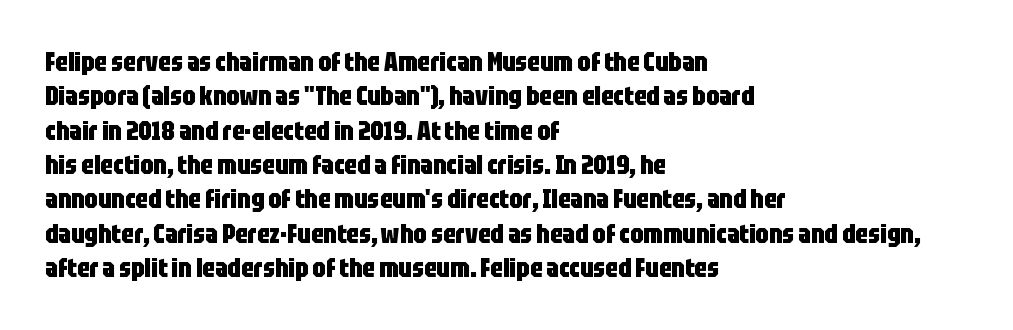
{"italic": "no", "bold": "yes", "underline": "no", "align": "left", "line_spacing": "normal", "line_spacing_ratio": 1.32, "letter_spacing": "normal", "letter_spacing_em": 0.0, "glyph_px": 26}
